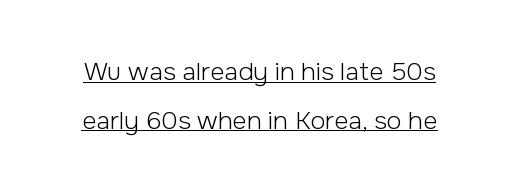
{"italic": "no", "bold": "no", "underline": "yes", "line_spacing": "loose", "line_spacing_ratio": 1.95, "letter_spacing": "normal", "letter_spacing_em": 0.0, "glyph_px": 25}
